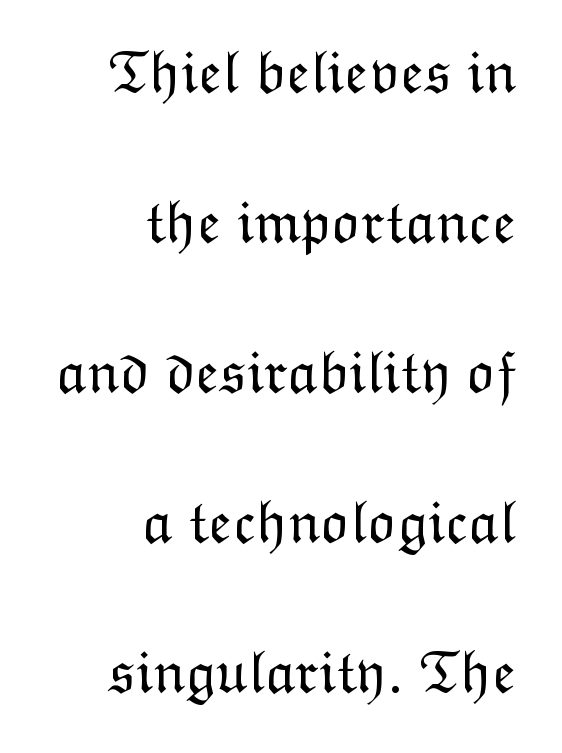
The paragraph has a hard right edge and a soft left edge. Heft: none added — not bold. Any mark beneath the type? The region is blank. Regarding leading, the lines here are spaced well apart.
